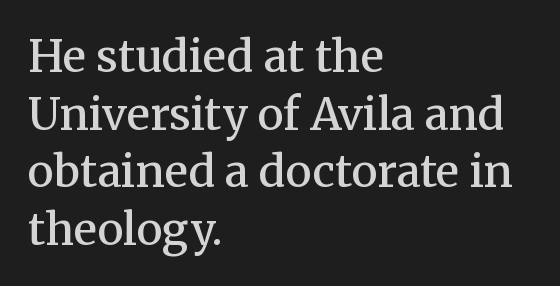
The image shows 44 px semibold serif type, upright; set left-aligned, normal line spacing (1.31x), normal letter spacing, not underlined; medium stroke contrast and a medium x-height.
